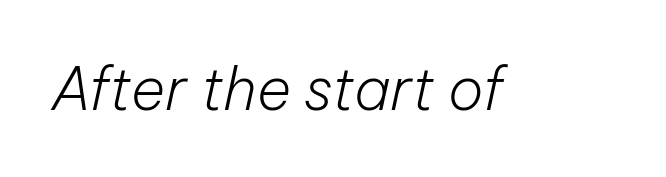
Summary of weight: not heavy and not bold. Do the characters align in a grid? No, the font is proportional. Lines of text with bare space underneath. The text carries the slant typical of an italic or oblique font. Honestly, the letter spacing is just normal — you wouldn't notice it.
